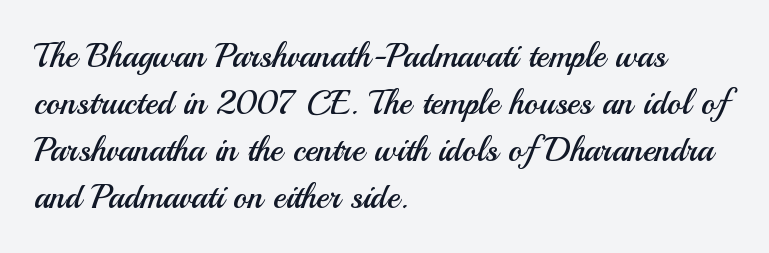
Q: Is the text bold? A: No.
Q: Is the text italic (slanted)? A: Yes.
Q: Is the typeface a serif or a sans-serif typeface? A: Sans-serif.
Q: Is the text underlined? A: No.
Q: How is the paragraph aligned? A: Left-aligned.
Q: Is the spacing between letters normal or unusually wide? A: Normal.
Q: Is the spacing between lines tight, normal or loose? A: Normal.
Q: Width (condensed, normal, or wide)? A: Normal.
Q: Stroke contrast? A: Medium.
Q: x-height? A: Small.
Q: Monospaced? A: No.
